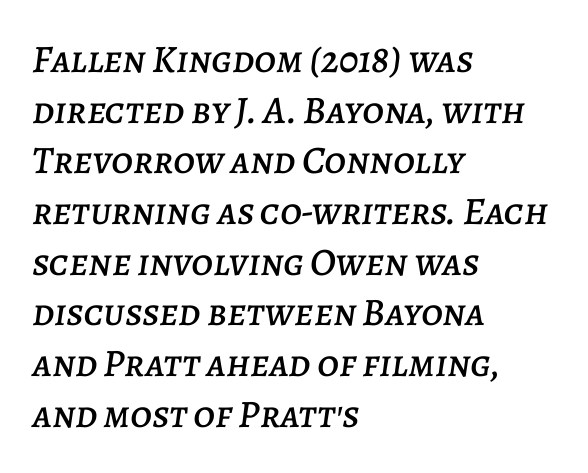
Q: Is the text italic (slanted)? A: Yes, it leans right by about 7 degrees.
Q: Is the text underlined? A: No.
Q: How is the paragraph aligned? A: Left-aligned.
Q: Is the spacing between letters normal or unusually wide? A: Normal.
Q: Is the spacing between lines tight, normal or loose? A: Normal.
Q: Width (condensed, normal, or wide)? A: Normal.
Q: Stroke contrast? A: Low.
Q: x-height? A: Large.
Q: Monospaced? A: No.
